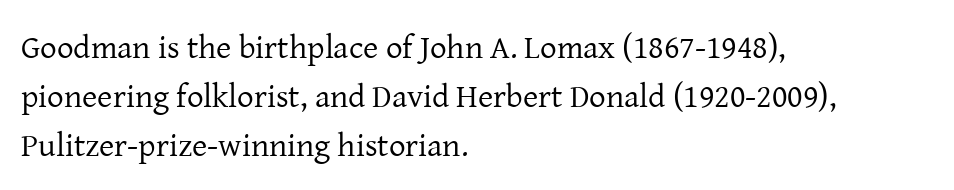
{"serif": "yes", "italic": "no", "bold": "no", "weight": "regular", "width": "normal", "stroke_contrast": "low", "x_height": "medium", "monospaced": "no", "underline": "no", "align": "left", "line_spacing": "normal", "line_spacing_ratio": 1.48, "letter_spacing": "normal", "letter_spacing_em": 0.0, "glyph_px": 33}
